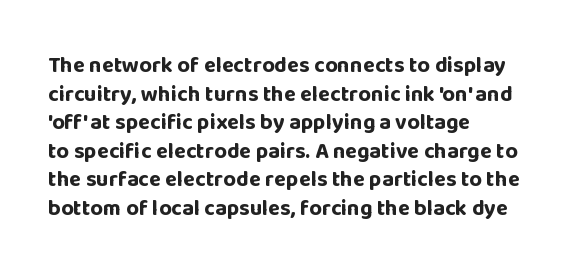
Q: Is the text bold? A: Yes.
Q: Is the text italic (slanted)? A: No, it is upright.
Q: Is the text underlined? A: No.
Q: How is the paragraph aligned? A: Left-aligned.
Q: Is the spacing between letters normal or unusually wide? A: Normal.
Q: Is the spacing between lines tight, normal or loose? A: Normal.
